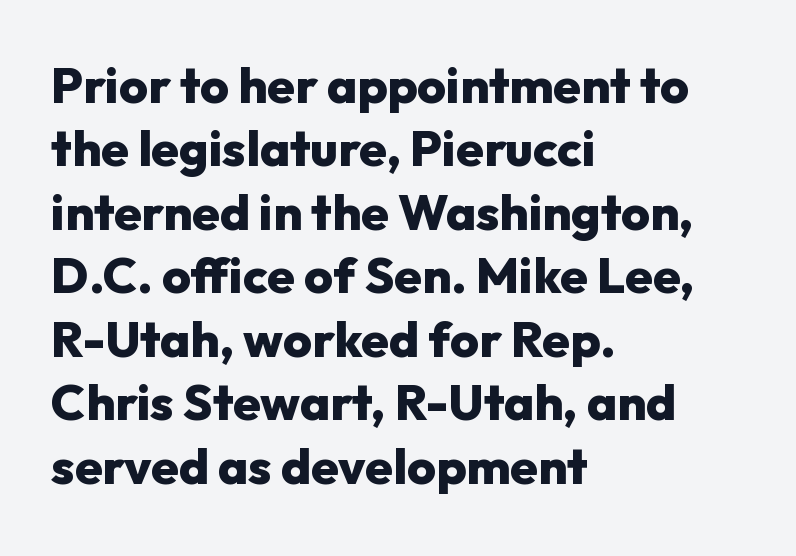
The paragraph shown leans on its left margin. The text was rendered using a sans face with plain stroke endings. The zone under the glyphs is completely vacant. The passage shown stacks its lines at a standard gap. Spacing between characters is what you'd get straight out of the box. This is heavy type, rendered in bold.
